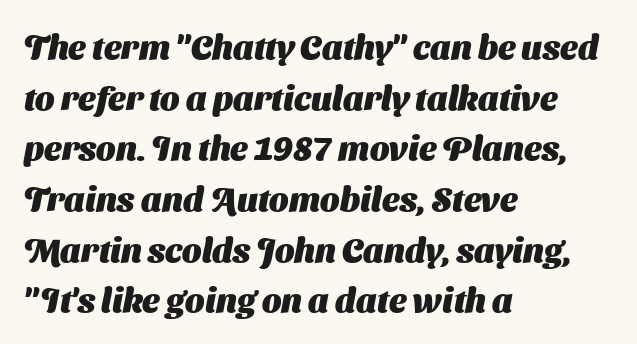
Q: Is the text bold? A: Yes.
Q: Is the typeface a serif or a sans-serif typeface? A: Sans-serif.
Q: Is the text underlined? A: No.
Q: How is the paragraph aligned? A: Left-aligned.
Q: Is the spacing between letters normal or unusually wide? A: Normal.
Q: Is the spacing between lines tight, normal or loose? A: Normal.
Q: Width (condensed, normal, or wide)? A: Normal.
Q: Stroke contrast? A: Medium.
Q: x-height? A: Medium.
Q: Monospaced? A: No.
